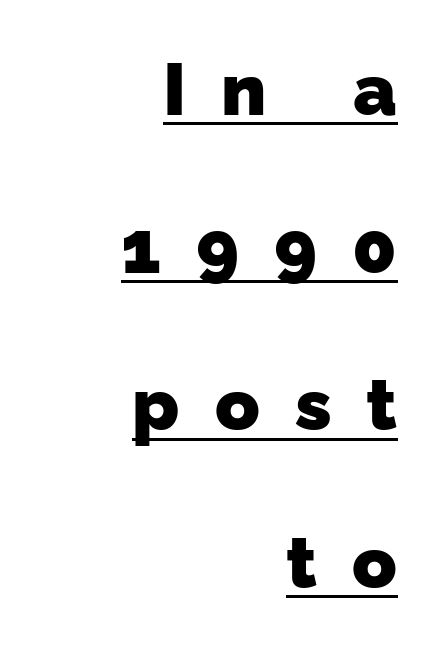
The image shows 73 px heavy sans-serif type; set right-aligned, loose line spacing (2.16x), unusually wide letter spacing (+0.48 em), underlined; low stroke contrast and a medium x-height.
